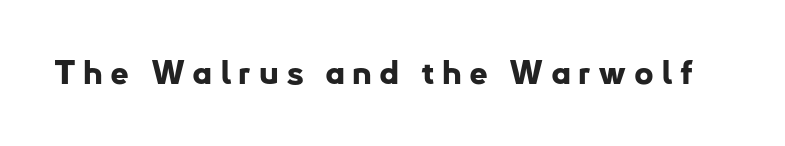
{"serif": "no", "italic": "no", "bold": "yes", "weight": "bold", "width": "normal", "stroke_contrast": "low", "x_height": "small", "monospaced": "no", "underline": "no", "letter_spacing": "wide", "letter_spacing_em": 0.22, "glyph_px": 33}
